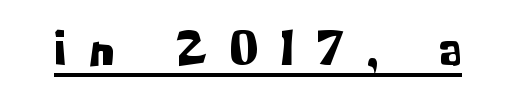
The image shows 50 px sans-serif type, upright; set unusually wide letter spacing (+0.45 em), underlined; low stroke contrast and a medium x-height.
